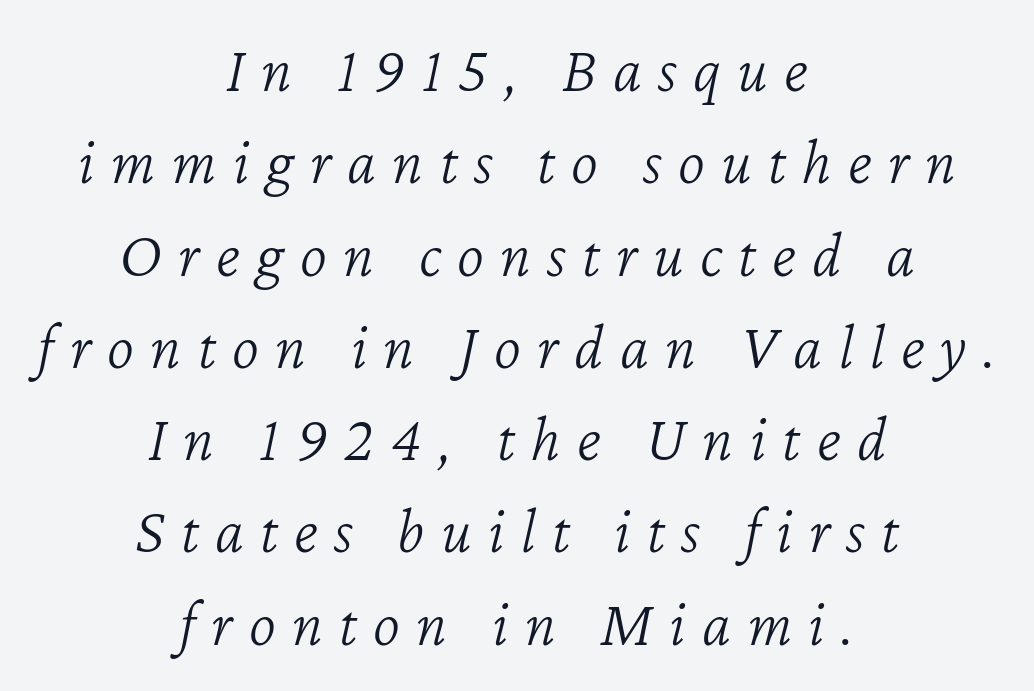
Q: Is the text bold? A: No.
Q: Is the text italic (slanted)? A: Yes, it leans right by about 12 degrees.
Q: Is the text underlined? A: No.
Q: How is the paragraph aligned? A: Centered.
Q: Is the spacing between letters normal or unusually wide? A: Unusually wide.
Q: Is the spacing between lines tight, normal or loose? A: Normal.
Q: Width (condensed, normal, or wide)? A: Normal.
Q: Stroke contrast? A: Low.
Q: x-height? A: Medium.
Q: Monospaced? A: No.
